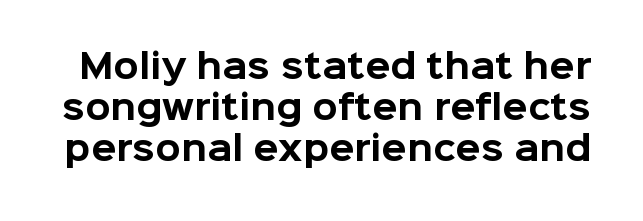
The typography opts for an upright posture over an oblique one. A sans-serif font was chosen for this passage. What's the leading like? Ordinary, nothing unusual. This rendering features lettering with no underline.
